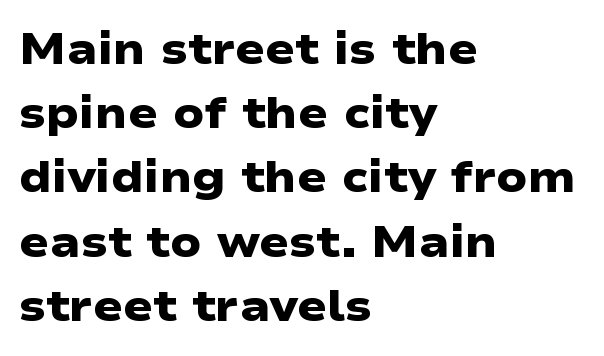
{"serif": "no", "bold": "yes", "weight": "heavy", "width": "wide", "stroke_contrast": "low", "x_height": "medium", "monospaced": "no", "underline": "no", "align": "left", "line_spacing": "normal", "line_spacing_ratio": 1.46, "letter_spacing": "normal", "letter_spacing_em": 0.0, "glyph_px": 44}
